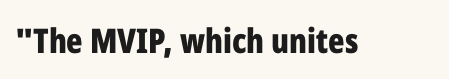
Q: Is the text bold? A: Yes.
Q: Is the text italic (slanted)? A: No, it is upright.
Q: Is the typeface a serif or a sans-serif typeface? A: Sans-serif.
Q: Is the text underlined? A: No.
Q: Is the spacing between letters normal or unusually wide? A: Normal.
Q: Width (condensed, normal, or wide)? A: Condensed.
Q: Stroke contrast? A: Low.
Q: x-height? A: Medium.
Q: Monospaced? A: No.
